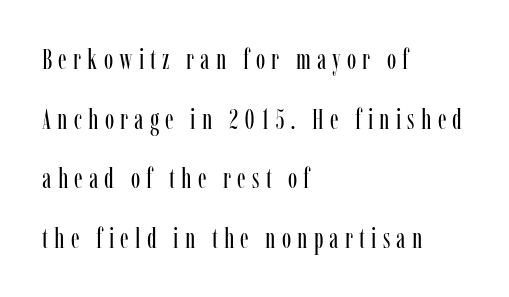
The image shows 28 px regular-weight, condensed serif type, upright; set left-aligned, loose line spacing (2.13x), unusually wide letter spacing (+0.22 em), not underlined; low stroke contrast and a medium x-height.
